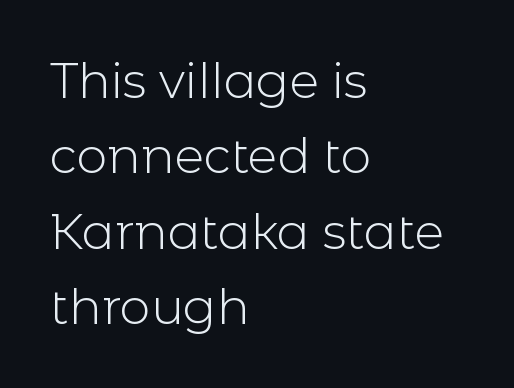
Q: Is the text bold? A: No.
Q: Is the text italic (slanted)? A: No, it is upright.
Q: Is the typeface a serif or a sans-serif typeface? A: Sans-serif.
Q: Is the text underlined? A: No.
Q: How is the paragraph aligned? A: Left-aligned.
Q: Is the spacing between letters normal or unusually wide? A: Normal.
Q: Is the spacing between lines tight, normal or loose? A: Normal.
Q: Width (condensed, normal, or wide)? A: Normal.
Q: x-height? A: Medium.
Q: Monospaced? A: No.
